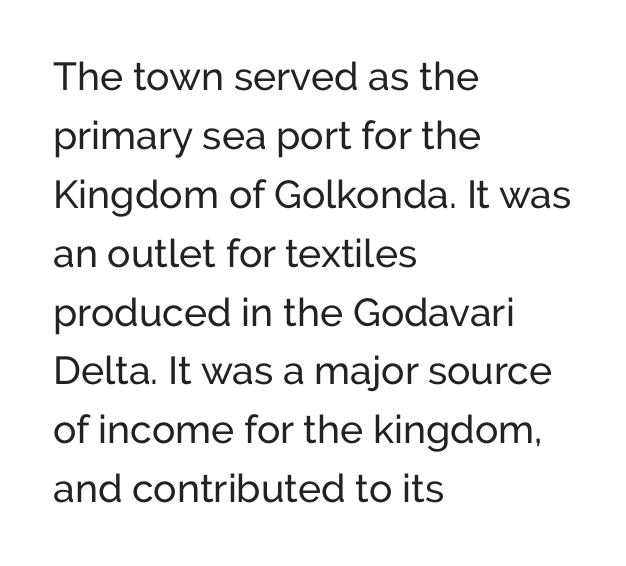
Q: Is the text bold? A: No.
Q: Is the text italic (slanted)? A: No, it is upright.
Q: Is the typeface a serif or a sans-serif typeface? A: Sans-serif.
Q: Is the text underlined? A: No.
Q: How is the paragraph aligned? A: Left-aligned.
Q: Is the spacing between letters normal or unusually wide? A: Normal.
Q: Is the spacing between lines tight, normal or loose? A: Normal.
Q: Width (condensed, normal, or wide)? A: Normal.
Q: Stroke contrast? A: Low.
Q: x-height? A: Medium.
Q: Monospaced? A: No.
